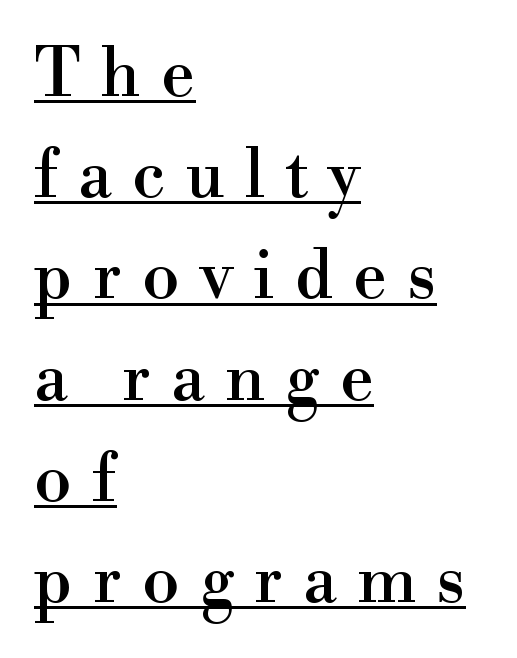
{"serif": "yes", "italic": "no", "width": "normal", "x_height": "small", "monospaced": "no", "underline": "yes", "align": "left", "line_spacing": "normal", "line_spacing_ratio": 1.51, "letter_spacing": "wide", "letter_spacing_em": 0.3, "glyph_px": 67}
